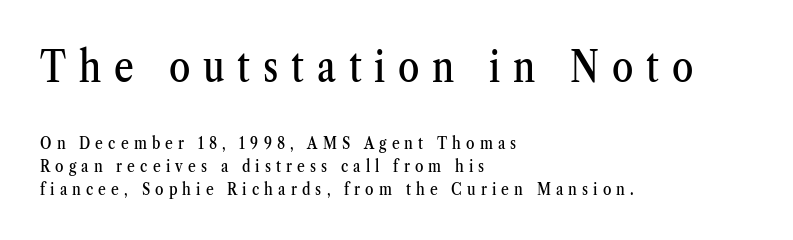
{"serif": "yes", "italic": "no", "width": "condensed", "stroke_contrast": "medium", "x_height": "medium", "monospaced": "no", "underline": "no", "align": "left", "line_spacing": "normal", "line_spacing_ratio": 1.34, "letter_spacing": "wide", "letter_spacing_em": 0.3, "larger_block": "first", "size_ratio": 2.53, "glyph_px": 43}
